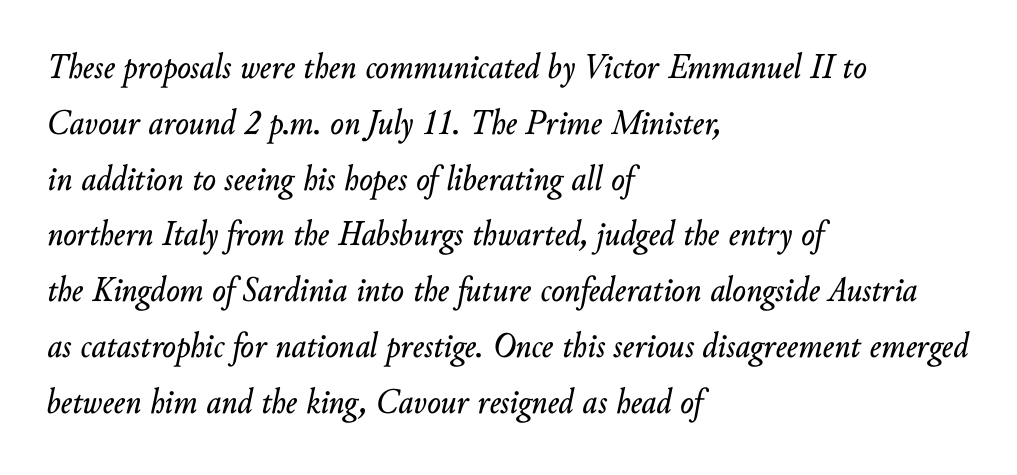
Regular leading. Unmarked baselines from the first word to the last. A typesetter would call this proportional, since set widths differ per character. The rag falls on the right side of this text block. Style check: oblique.
